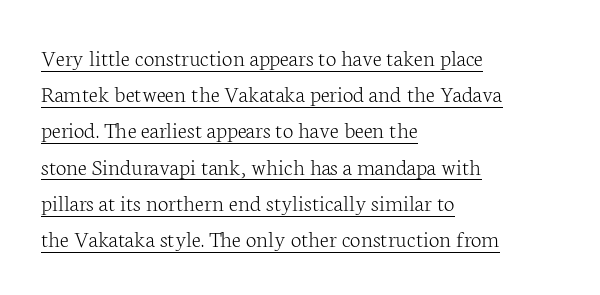
The image shows 24 px text type, upright; set left-aligned, normal line spacing (1.51x), normal letter spacing, underlined.
